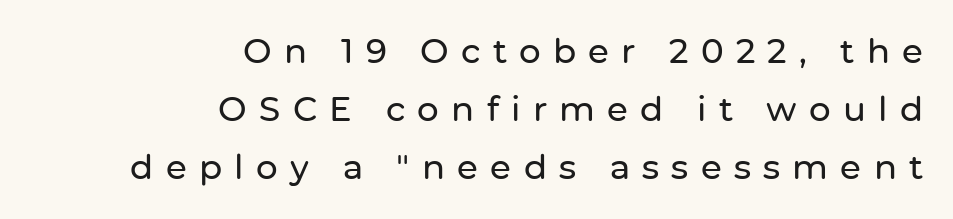
{"serif": "no", "italic": "no", "width": "normal", "stroke_contrast": "low", "x_height": "medium", "monospaced": "no", "underline": "no", "align": "right", "line_spacing_ratio": 1.71, "letter_spacing": "wide", "letter_spacing_em": 0.36, "glyph_px": 34}
